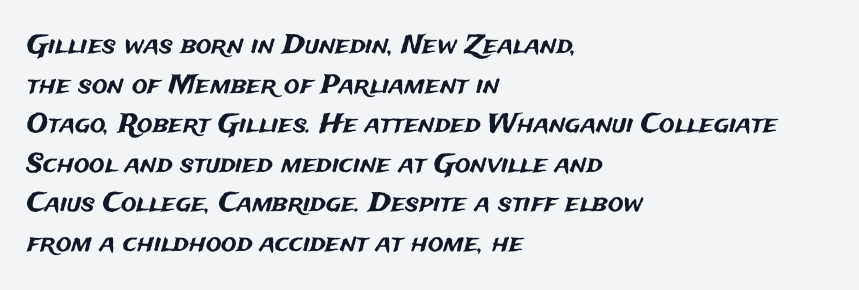
Interline gaps are of average width in this sample. Just letters on the line, the space beneath them empty. Students, note that the glyphs here touch the page at normal intervals. The rendering anchors every line to the left-hand side.
